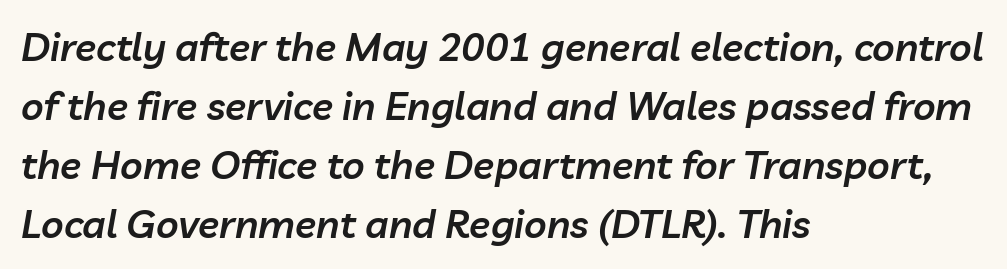
Q: Is the text bold? A: Semi-bold.
Q: Is the text italic (slanted)? A: Yes, it leans right by about 10 degrees.
Q: Is the text underlined? A: No.
Q: How is the paragraph aligned? A: Left-aligned.
Q: Is the spacing between letters normal or unusually wide? A: Normal.
Q: Is the spacing between lines tight, normal or loose? A: Normal.
Q: Width (condensed, normal, or wide)? A: Normal.
Q: Stroke contrast? A: Low.
Q: x-height? A: Medium.
Q: Monospaced? A: No.
